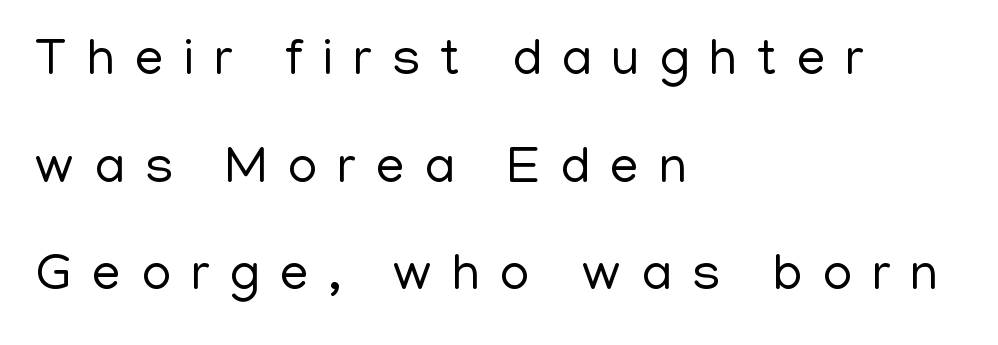
The image shows 52 px regular-weight sans-serif type, upright; set left-aligned, loose line spacing (2.07x), unusually wide letter spacing (+0.38 em), not underlined; low stroke contrast and a medium x-height.
